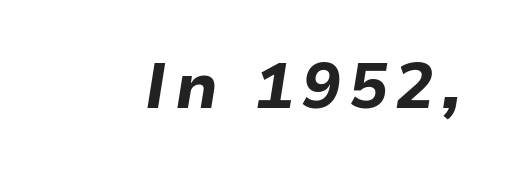
Q: Is the text bold? A: Yes.
Q: Is the text italic (slanted)? A: Yes, it leans right by about 9 degrees.
Q: Is the text underlined? A: No.
Q: Width (condensed, normal, or wide)? A: Normal.
Q: Stroke contrast? A: Low.
Q: x-height? A: Medium.
Q: Monospaced? A: No.
